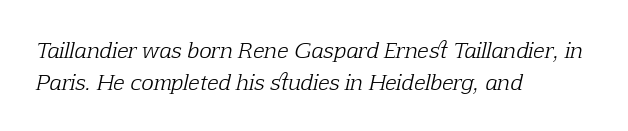
{"italic": "yes", "lean": "right", "slant_degrees": 12, "bold": "no", "underline": "no", "align": "left", "line_spacing": "normal", "line_spacing_ratio": 1.51, "letter_spacing": "normal", "letter_spacing_em": 0.0, "glyph_px": 21}
